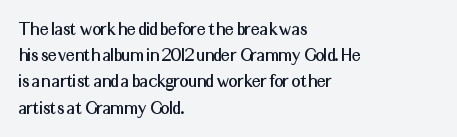
The image shows 20 px text type, upright; set left-aligned, normal line spacing (1.31x), normal letter spacing, not underlined.
